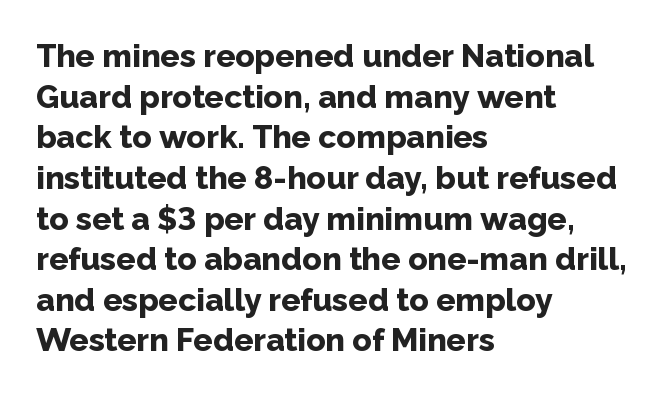
{"serif": "no", "italic": "no", "bold": "yes", "weight": "bold", "width": "normal", "stroke_contrast": "low", "x_height": "medium", "monospaced": "no", "underline": "no", "align": "left", "line_spacing": "normal", "line_spacing_ratio": 1.27, "letter_spacing": "normal", "letter_spacing_em": 0.0, "glyph_px": 32}
